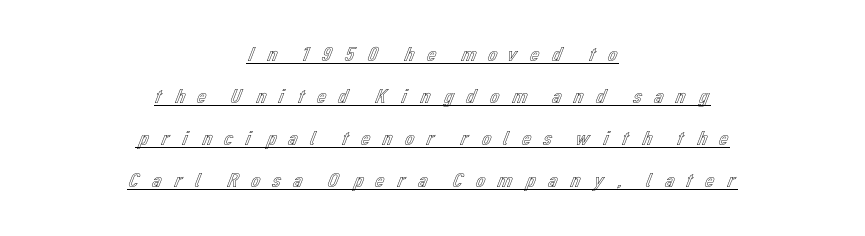
{"underline": "yes", "align": "center", "line_spacing": "loose", "line_spacing_ratio": 2.0, "letter_spacing": "wide", "letter_spacing_em": 0.47, "glyph_px": 21}
